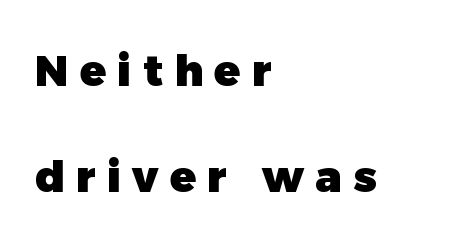
{"serif": "no", "bold": "yes", "weight": "heavy", "width": "normal", "x_height": "medium", "monospaced": "no", "underline": "no", "align": "left", "line_spacing": "loose", "line_spacing_ratio": 2.46, "letter_spacing": "wide", "letter_spacing_em": 0.26, "glyph_px": 43}
